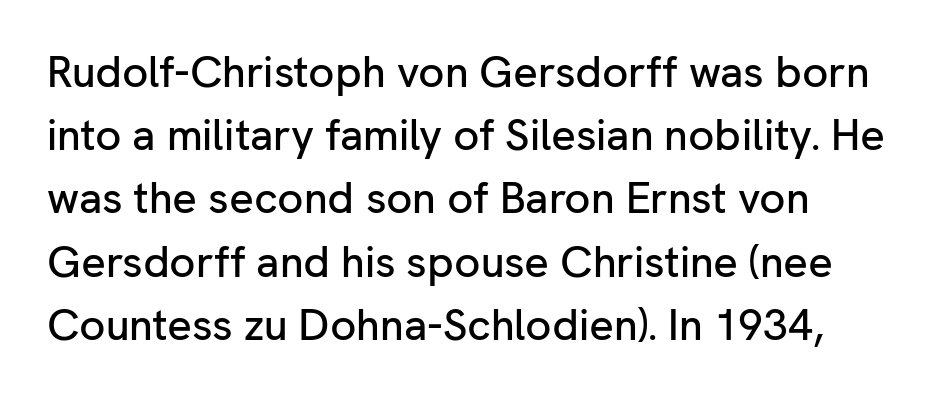
Q: Is the text italic (slanted)? A: No, it is upright.
Q: Is the typeface a serif or a sans-serif typeface? A: Sans-serif.
Q: Is the text underlined? A: No.
Q: Is the spacing between letters normal or unusually wide? A: Normal.
Q: Is the spacing between lines tight, normal or loose? A: Normal.
Q: Width (condensed, normal, or wide)? A: Normal.
Q: Stroke contrast? A: Low.
Q: x-height? A: Medium.
Q: Monospaced? A: No.
